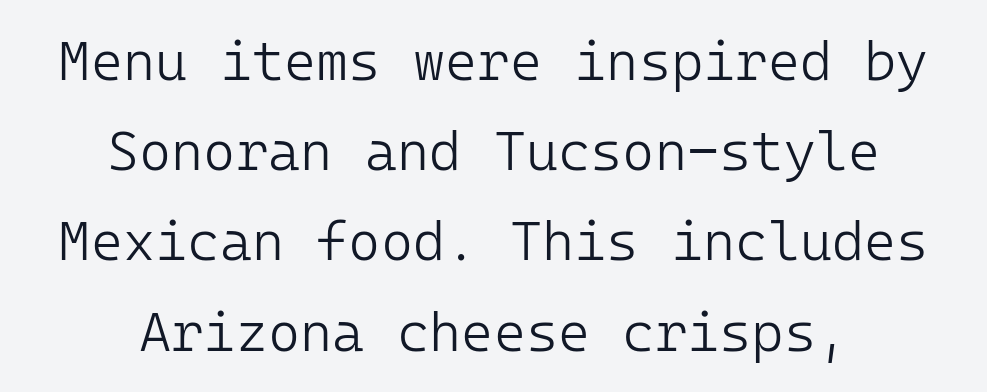
The image shows 55 px light sans-serif type, upright; set centered, normal line spacing (1.64x), normal letter spacing, not underlined; low stroke contrast and a medium x-height.
